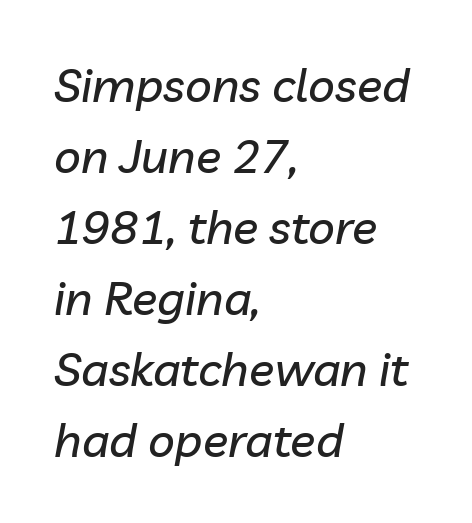
Q: Is the text italic (slanted)? A: Yes, it leans right by about 10 degrees.
Q: Is the text underlined? A: No.
Q: How is the paragraph aligned? A: Left-aligned.
Q: Is the spacing between letters normal or unusually wide? A: Normal.
Q: Is the spacing between lines tight, normal or loose? A: Normal.
Q: Width (condensed, normal, or wide)? A: Normal.
Q: Stroke contrast? A: Low.
Q: x-height? A: Medium.
Q: Monospaced? A: No.
